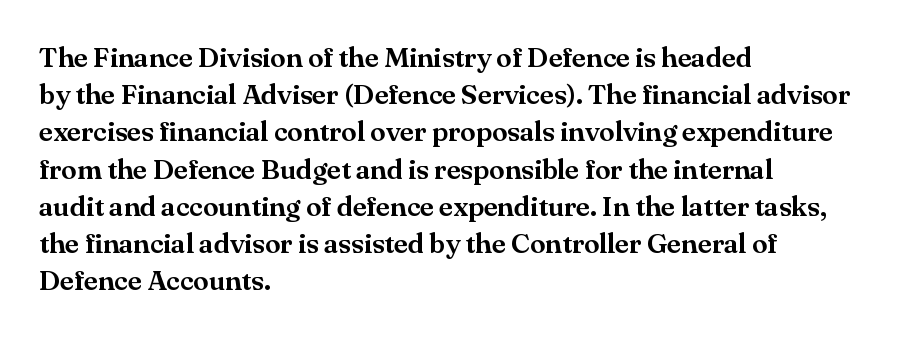
Q: Is the text italic (slanted)? A: No, it is upright.
Q: Is the typeface a serif or a sans-serif typeface? A: Serif.
Q: Is the text underlined? A: No.
Q: How is the paragraph aligned? A: Left-aligned.
Q: Is the spacing between letters normal or unusually wide? A: Normal.
Q: Is the spacing between lines tight, normal or loose? A: Normal.
Q: Width (condensed, normal, or wide)? A: Normal.
Q: Stroke contrast? A: Medium.
Q: x-height? A: Small.
Q: Monospaced? A: No.
